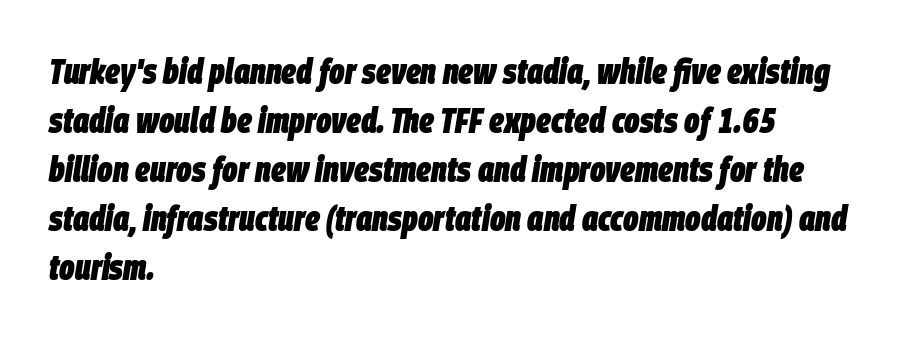
The image shows 36 px heavy, condensed type, italic (leaning right); set left-aligned, normal line spacing (1.36x), normal letter spacing, not underlined; low stroke contrast and a large x-height.
